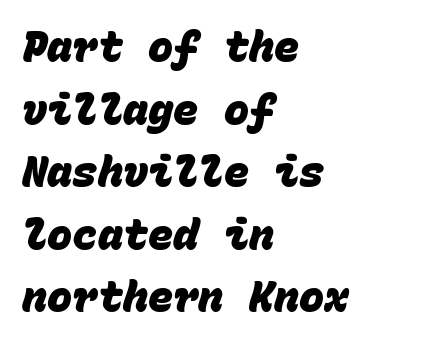
The image shows 42 px heavy sans-serif type, monospaced; set left-aligned, normal line spacing (1.49x), normal letter spacing, not underlined; low stroke contrast and a large x-height.
